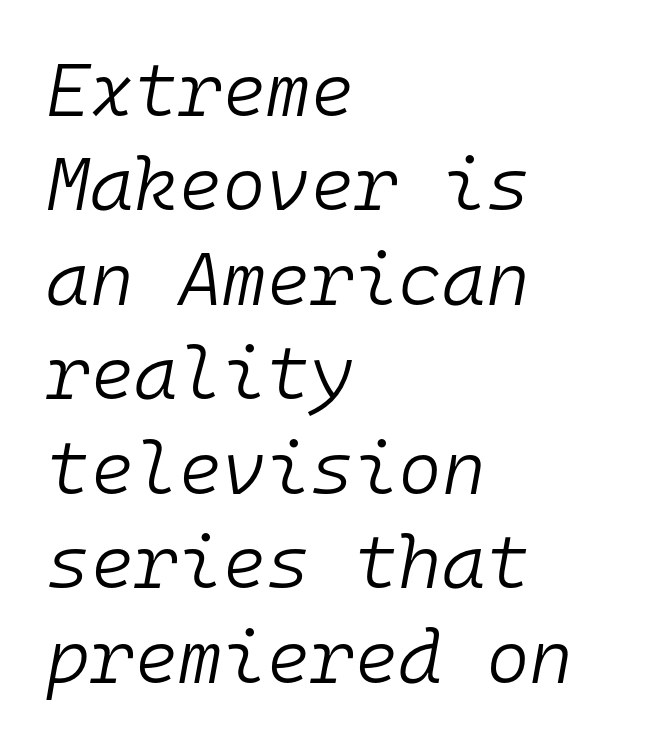
{"italic": "yes", "lean": "right", "slant_degrees": 10, "bold": "no", "weight": "light", "width": "normal", "stroke_contrast": "low", "x_height": "medium", "monospaced": "yes", "underline": "no", "align": "left", "line_spacing": "normal", "line_spacing_ratio": 1.26, "letter_spacing": "normal", "letter_spacing_em": 0.0, "glyph_px": 75}
